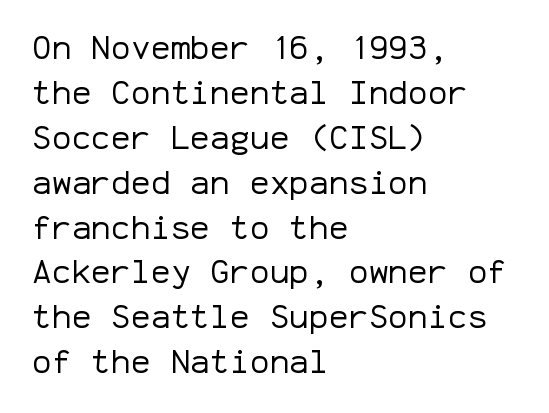
{"serif": "no", "italic": "no", "bold": "no", "weight": "regular", "width": "normal", "stroke_contrast": "low", "x_height": "medium", "monospaced": "yes", "underline": "no", "align": "left", "line_spacing": "normal", "line_spacing_ratio": 1.36, "letter_spacing": "normal", "letter_spacing_em": 0.0, "glyph_px": 33}
